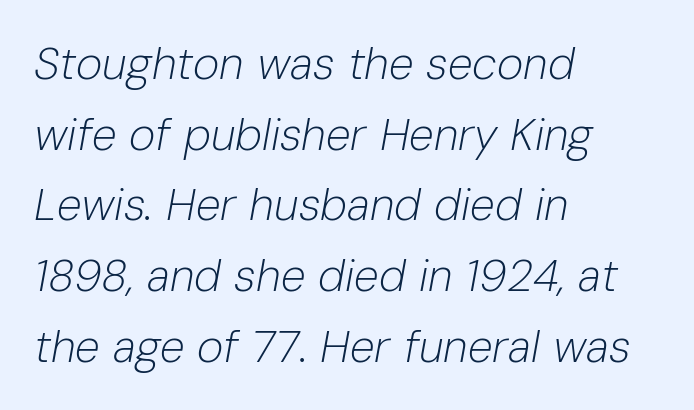
{"italic": "yes", "lean": "right", "slant_degrees": 10, "bold": "no", "weight": "light", "width": "normal", "stroke_contrast": "low", "x_height": "medium", "monospaced": "no", "underline": "no", "align": "left", "line_spacing": "normal", "line_spacing_ratio": 1.57, "letter_spacing": "normal", "letter_spacing_em": 0.0, "glyph_px": 45}
